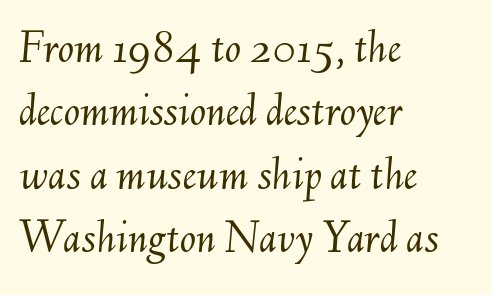
Words appear dense and cohesive because spacing is normal. The gap between lines stays unmarked. The rendering uses a moderate line-height, typical for paragraphs. Short and long lines alike share a common starting point at left. Heft: none added — not bold. The letters advance in unequal steps, a hallmark of proportional type.
